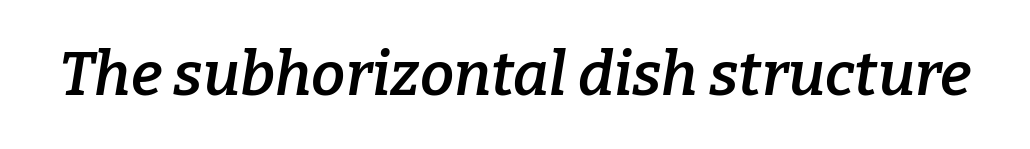
The image shows 61 px semibold serif type, italic (leaning right); set normal letter spacing, not underlined; low stroke contrast and a medium x-height.
